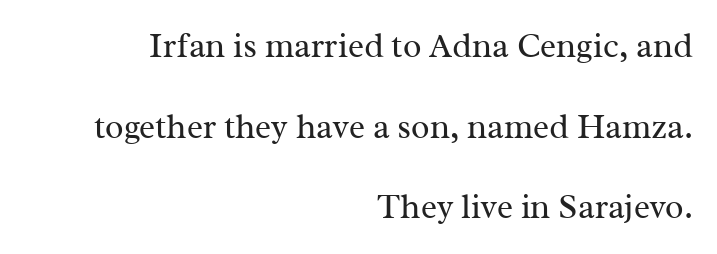
Q: Is the text bold? A: No.
Q: Is the text italic (slanted)? A: No, it is upright.
Q: Is the typeface a serif or a sans-serif typeface? A: Serif.
Q: Is the text underlined? A: No.
Q: How is the paragraph aligned? A: Right-aligned.
Q: Is the spacing between letters normal or unusually wide? A: Normal.
Q: Is the spacing between lines tight, normal or loose? A: Loose.
Q: Width (condensed, normal, or wide)? A: Normal.
Q: Stroke contrast? A: Medium.
Q: x-height? A: Medium.
Q: Monospaced? A: No.
